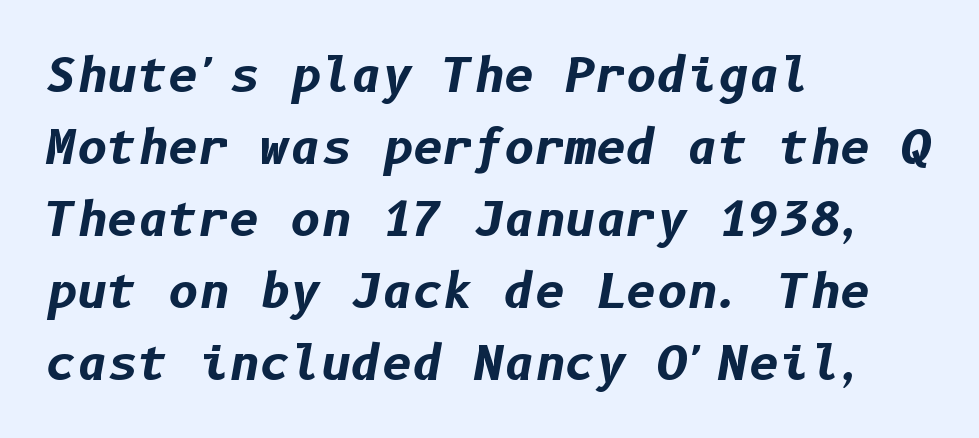
The image shows 47 px bold type, italic (leaning right); set left-aligned, normal line spacing (1.53x), normal letter spacing, not underlined; low stroke contrast and a medium x-height.
